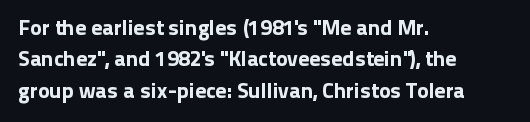
{"italic": "no", "underline": "no", "align": "left", "line_spacing": "normal", "line_spacing_ratio": 1.43, "letter_spacing": "normal", "letter_spacing_em": 0.0, "glyph_px": 22}
